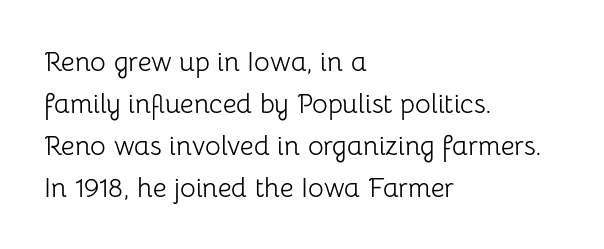
Q: Is the text bold? A: No.
Q: Is the text italic (slanted)? A: No, it is upright.
Q: Is the text underlined? A: No.
Q: How is the paragraph aligned? A: Left-aligned.
Q: Is the spacing between letters normal or unusually wide? A: Normal.
Q: Is the spacing between lines tight, normal or loose? A: Normal.
